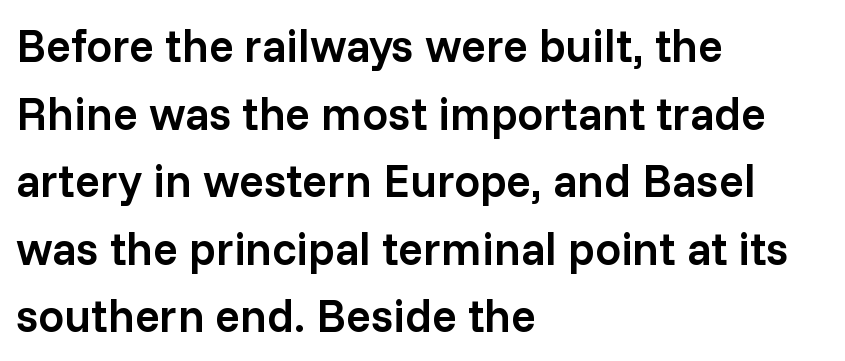
Q: Is the text bold? A: Semi-bold.
Q: Is the text italic (slanted)? A: No, it is upright.
Q: Is the typeface a serif or a sans-serif typeface? A: Sans-serif.
Q: Is the text underlined? A: No.
Q: How is the paragraph aligned? A: Left-aligned.
Q: Is the spacing between letters normal or unusually wide? A: Normal.
Q: Is the spacing between lines tight, normal or loose? A: Normal.
Q: Width (condensed, normal, or wide)? A: Normal.
Q: Stroke contrast? A: Low.
Q: x-height? A: Medium.
Q: Monospaced? A: No.
